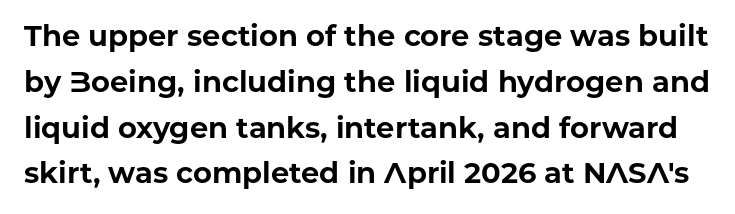
The space beneath each line is pristine and unruled. The letters carry no serifs — their stems end cleanly without finishing strokes. The leading is moderate, giving the passage an even texture. You could not count columns in this text — the font is proportionally spaced. The typesetting leans heavy: a genuine bold. The letters sit at their default tracking, neither squeezed nor spread.
